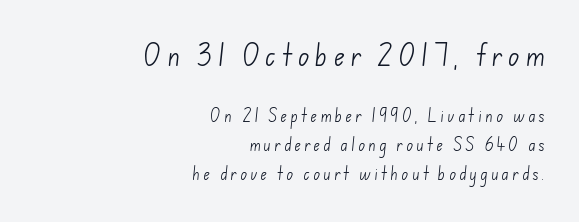
Leading is clearly above the norm, producing a sparse column. Unbolded letterforms with no extra heft. The rendering shrinks the type as you move from the upper chunk to the lower. Letters rest on an invisible, unmarked baseline.
